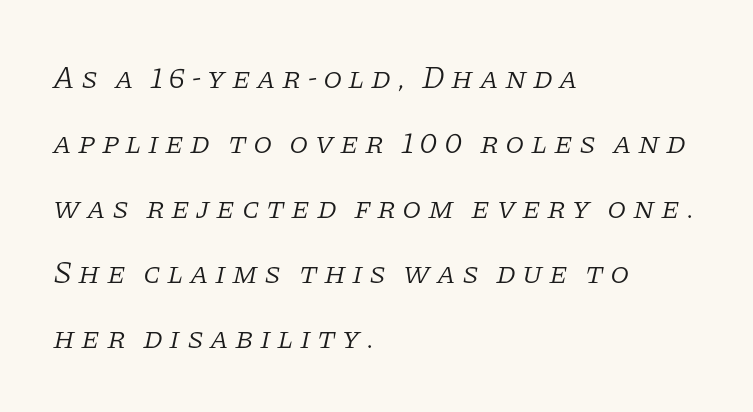
All the whitespace from short lines collects on the right. The typeface has the unassuming heft of standard copy or less. The baseline area is clear. Here the glyphs are tracked loosely, breaking word shapes into spaced letters. Style check: oblique. The face used here is proportionally spaced, like ordinary book or web type.
